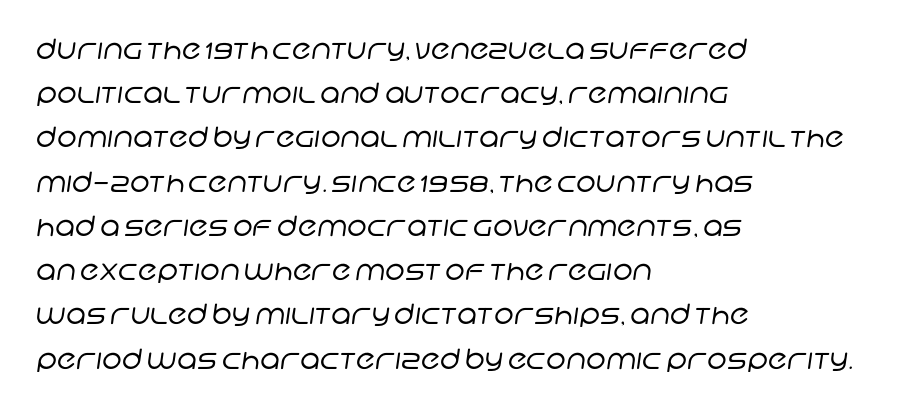
The image shows 28 px regular-weight sans-serif type; set left-aligned, normal line spacing (1.58x), normal letter spacing, not underlined; low stroke contrast and a large x-height.
